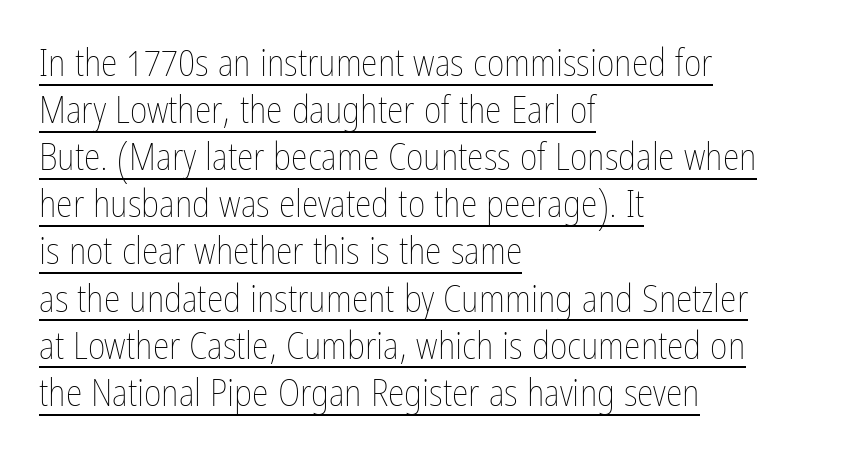
The image shows 38 px thin, condensed type, upright; set left-aligned, line spacing 1.24x, normal letter spacing, underlined; low stroke contrast and a medium x-height.
